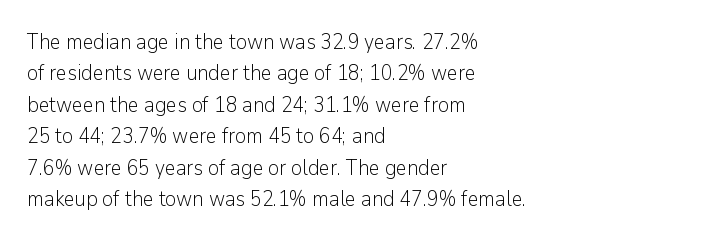
The image shows 21 px text type, upright; set left-aligned, normal line spacing (1.5x), normal letter spacing, not underlined.
